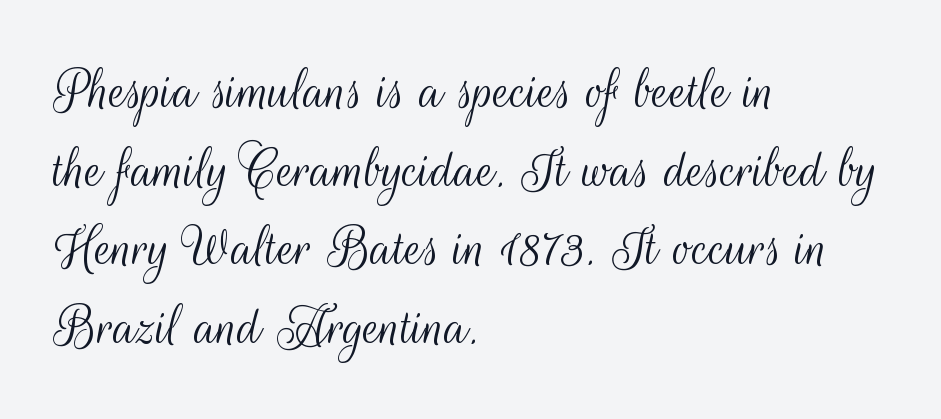
Q: Is the text bold? A: No.
Q: Is the text italic (slanted)? A: Yes.
Q: Is the typeface a serif or a sans-serif typeface? A: Sans-serif.
Q: Is the text underlined? A: No.
Q: How is the paragraph aligned? A: Left-aligned.
Q: Is the spacing between letters normal or unusually wide? A: Normal.
Q: Is the spacing between lines tight, normal or loose? A: Normal.
Q: Width (condensed, normal, or wide)? A: Condensed.
Q: Stroke contrast? A: Medium.
Q: x-height? A: Small.
Q: Monospaced? A: No.
